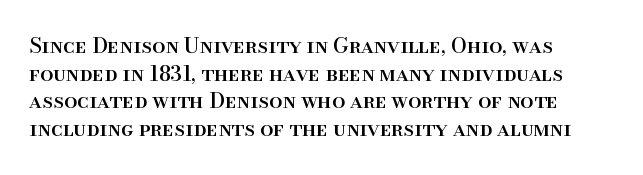
The image shows 21 px text type, upright; set left-aligned, normal line spacing (1.32x), normal letter spacing, not underlined.
